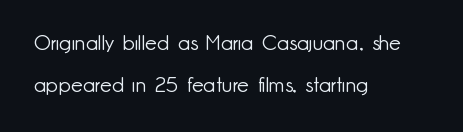
{"italic": "no", "bold": "no", "underline": "no", "align": "left", "line_spacing": "loose", "line_spacing_ratio": 2.0, "letter_spacing": "normal", "letter_spacing_em": 0.0, "glyph_px": 21}
